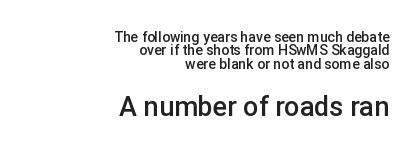
The image shows 27 px text type, upright; set right-aligned, tight line spacing (0.95x), normal letter spacing, not underlined; the second (bottom) block is 1.93x larger.
